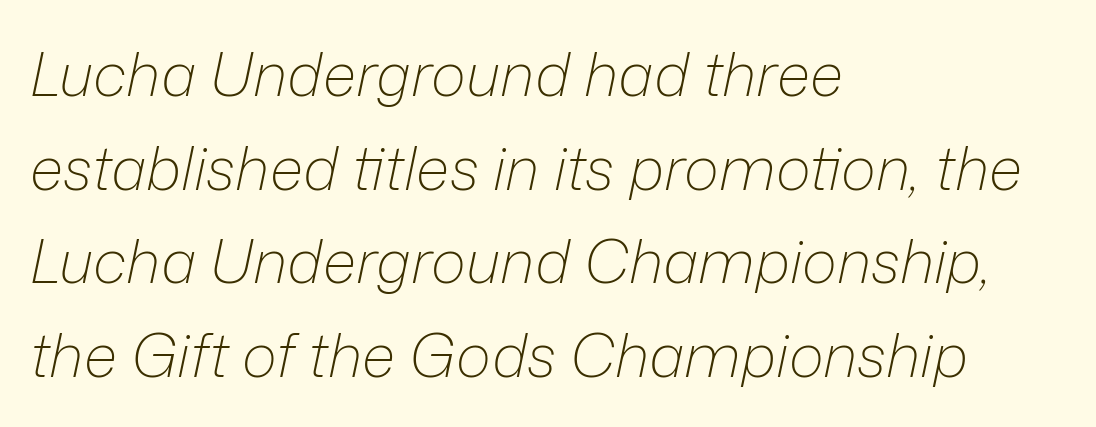
Observe the ordinary spacing: letters are neighbours, not strangers. Think of a printed novel: that variable character pitch is what you see here. Weight: regular or lighter. The zone under the glyphs is completely vacant. Notice how the stems are inclined rather than vertical — that's the hallmark of italics.
